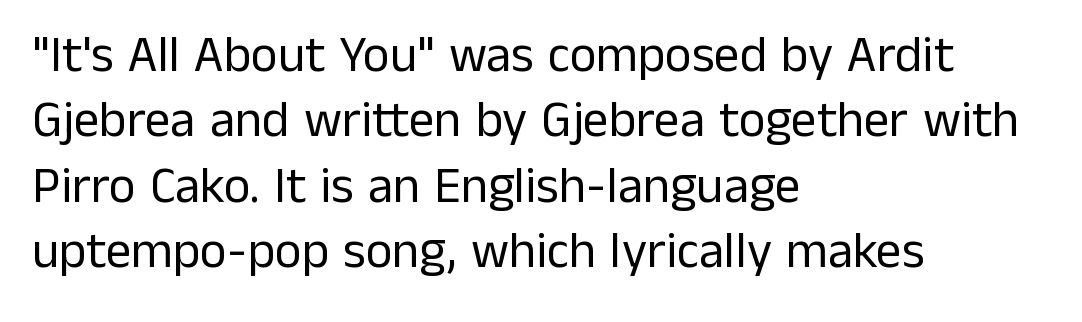
The image shows 51 px regular-weight sans-serif type, upright; set left-aligned, normal line spacing (1.28x), normal letter spacing, not underlined; low stroke contrast and a medium x-height.
